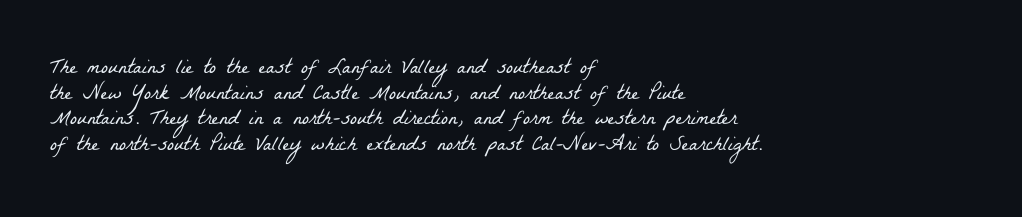
Descenders are the only things crossing below the line. No extra tracking has been applied to these lines. A quiet, ordinary-to-light weight characterises the typeface. Alignment: flush left.
